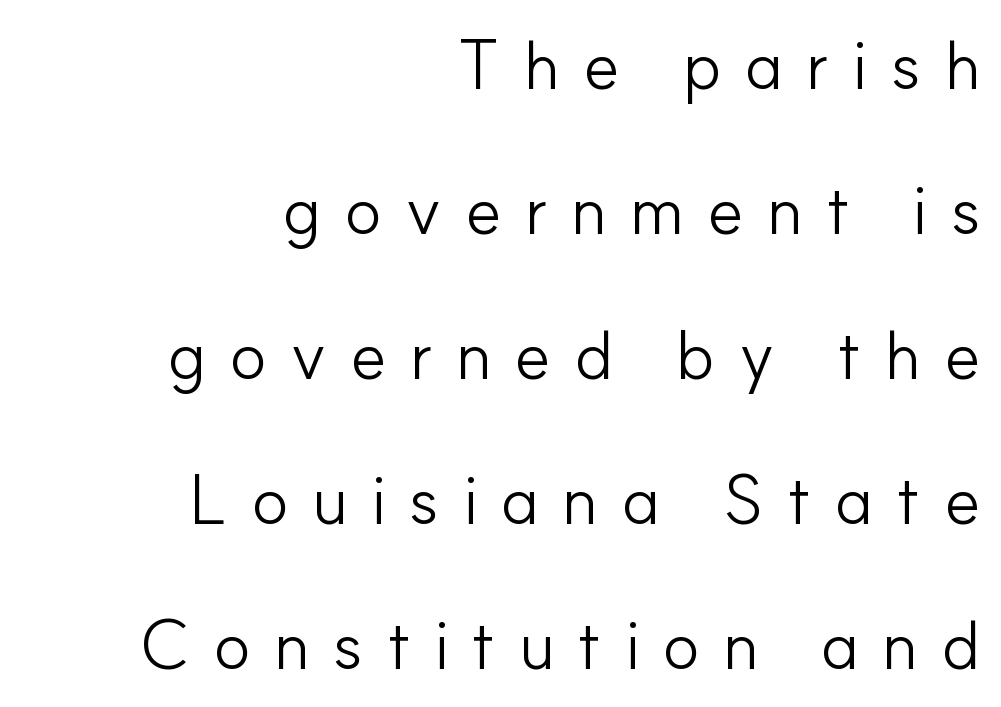
{"serif": "no", "italic": "no", "bold": "no", "weight": "light", "width": "normal", "stroke_contrast": "low", "x_height": "small", "monospaced": "no", "underline": "no", "align": "right", "line_spacing": "loose", "line_spacing_ratio": 2.1, "letter_spacing": "wide", "letter_spacing_em": 0.33, "glyph_px": 69}
